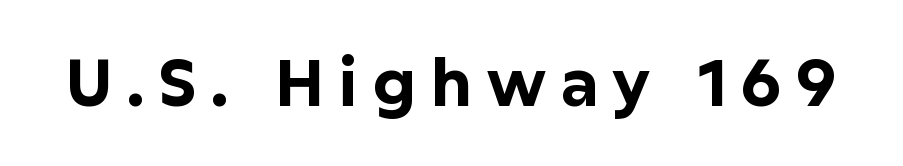
On the weight axis this lands at bold, roughly 700. Serifs: no, the terminals of the letterforms are clean. The zone under the glyphs is completely vacant. Note the varied advance widths — an 'i' is clearly narrower than an 'm'.
